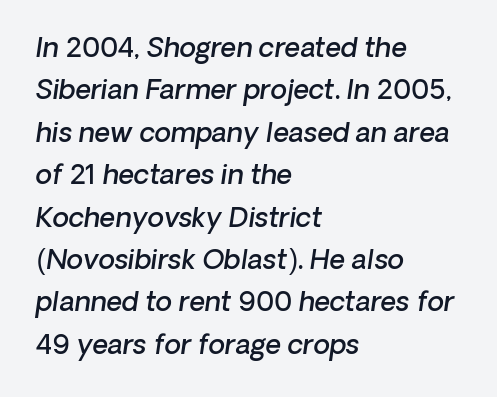
The image shows 27 px text type, italic (leaning right); set left-aligned, normal line spacing (1.57x), normal letter spacing, not underlined.
